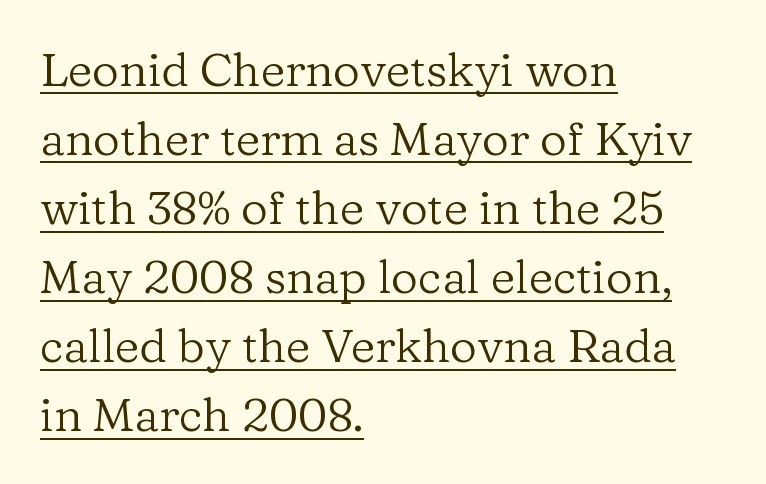
The image shows 47 px regular-weight serif type, upright; set left-aligned, normal line spacing (1.47x), normal letter spacing, underlined; low stroke contrast and a medium x-height.
